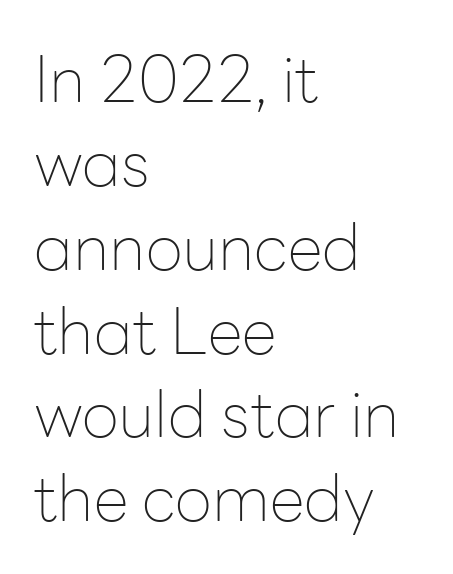
The passage is arranged the way most books set body copy — flush left. Proportional: the letters do not fall into vertical columns. A typesetter would label this face a sans. Clear beneath every line of the passage. Short note: letters normally spaced.
